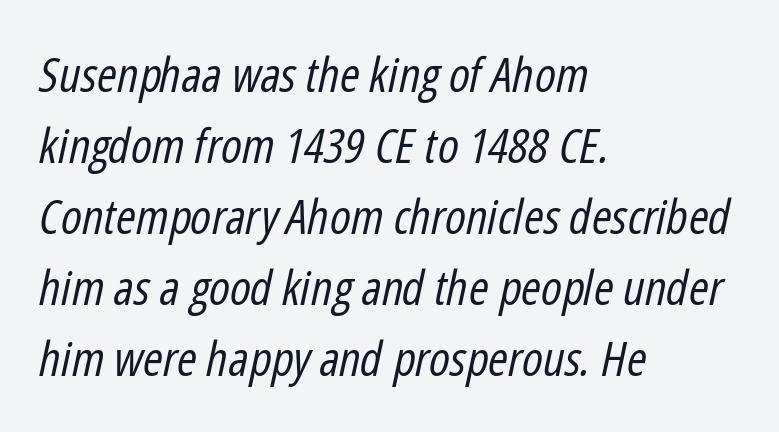
{"italic": "yes", "lean": "right", "slant_degrees": 12, "bold": "no", "weight": "regular", "width": "condensed", "stroke_contrast": "low", "x_height": "medium", "monospaced": "no", "underline": "no", "align": "left", "line_spacing": "normal", "line_spacing_ratio": 1.48, "letter_spacing": "normal", "letter_spacing_em": 0.0, "glyph_px": 48}
